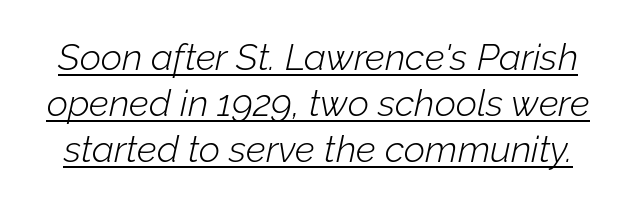
The image shows 37 px light type, italic (leaning right); set line spacing 1.24x, normal letter spacing, underlined; low stroke contrast and a medium x-height.
